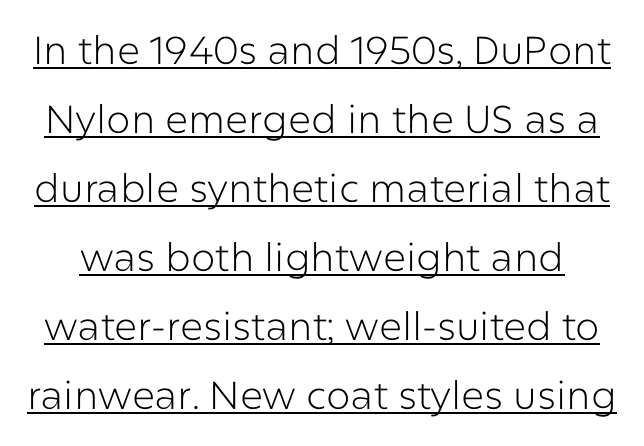
No chunkiness to these letters — they're not bold. Every word sits above its own underline. The letters advance in unequal steps, a hallmark of proportional type. The lettering holds an erect, upright posture throughout. The passage shown has conventional tracking throughout.
